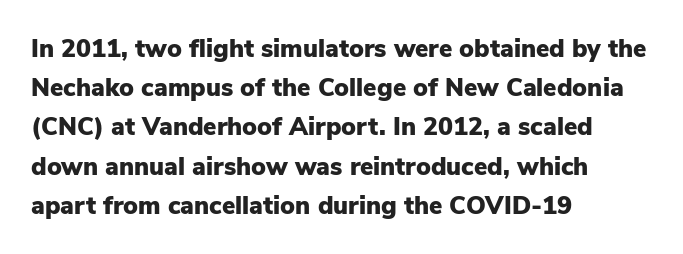
There is no visible air inserted between adjacent glyphs. This sample is left-justified, so line endings fall wherever the words run out. Normally led — the rows are evenly, conventionally spaced. The lettering holds an erect, upright posture throughout.
